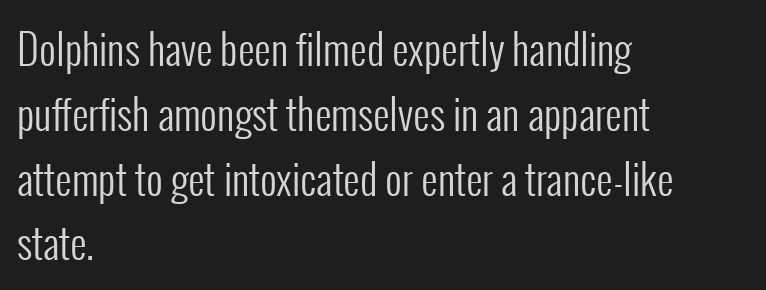
{"serif": "no", "italic": "no", "bold": "no", "weight": "regular", "width": "condensed", "stroke_contrast": "low", "x_height": "medium", "monospaced": "no", "underline": "no", "align": "left", "line_spacing": "normal", "line_spacing_ratio": 1.58, "letter_spacing": "normal", "letter_spacing_em": 0.0, "glyph_px": 41}
